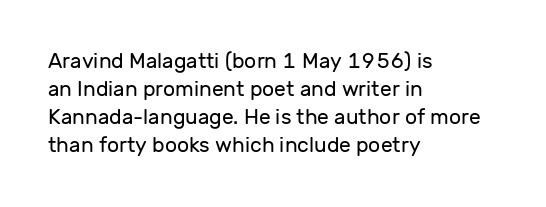
Visually the block forms a straight wall on the left and a jagged coastline on the right. Style check: upright. Bold? No — there's no thickening of the strokes. Notice how descenders clear the ascenders below comfortably — that's standard leading. Each word holds together tightly as a unit, with standard inter-letter gaps.
